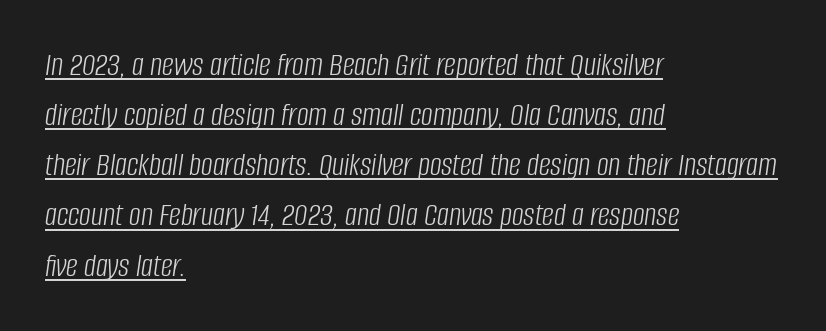
The image shows 33 px light, condensed type, italic (leaning right); set left-aligned, normal line spacing (1.52x), normal letter spacing, underlined; low stroke contrast and a large x-height.
